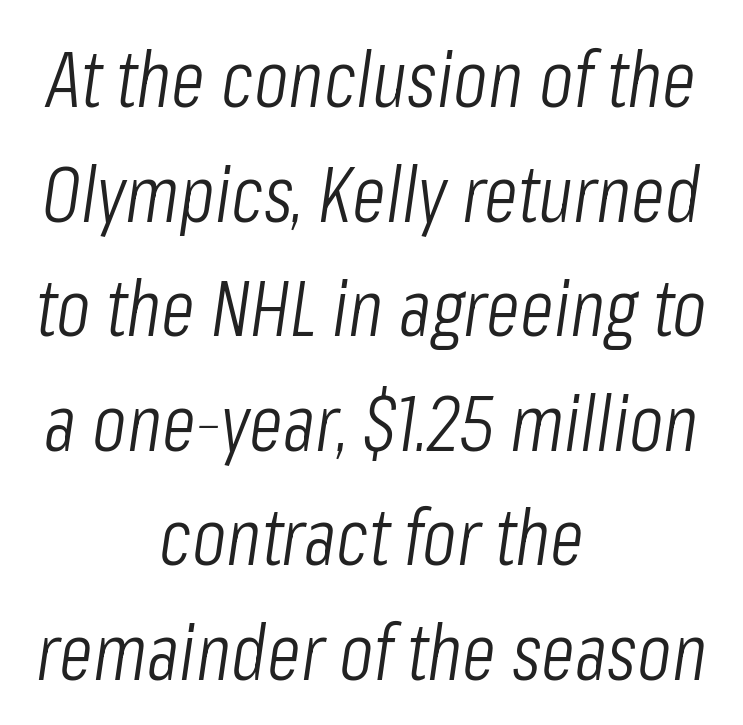
Decoration check: the copy has no underline. Think standard paragraph weight, or any step lighter than that. Varying glyph widths throughout — classic text-font behaviour. Horizontal bands of white between lines are of average thickness. The whole block is typeset with a tilt. Notice how the passage keeps no hard edge, just a central spine.
